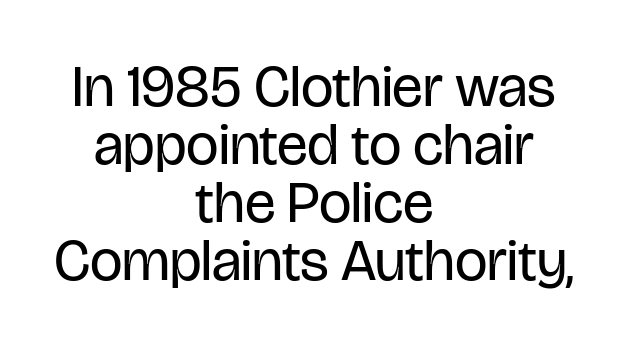
Q: Is the text bold? A: No.
Q: Is the text italic (slanted)? A: No, it is upright.
Q: Is the typeface a serif or a sans-serif typeface? A: Sans-serif.
Q: Is the text underlined? A: No.
Q: How is the paragraph aligned? A: Centered.
Q: Is the spacing between letters normal or unusually wide? A: Normal.
Q: Is the spacing between lines tight, normal or loose? A: Tight.
Q: Width (condensed, normal, or wide)? A: Condensed.
Q: Stroke contrast? A: Low.
Q: x-height? A: Large.
Q: Monospaced? A: No.
